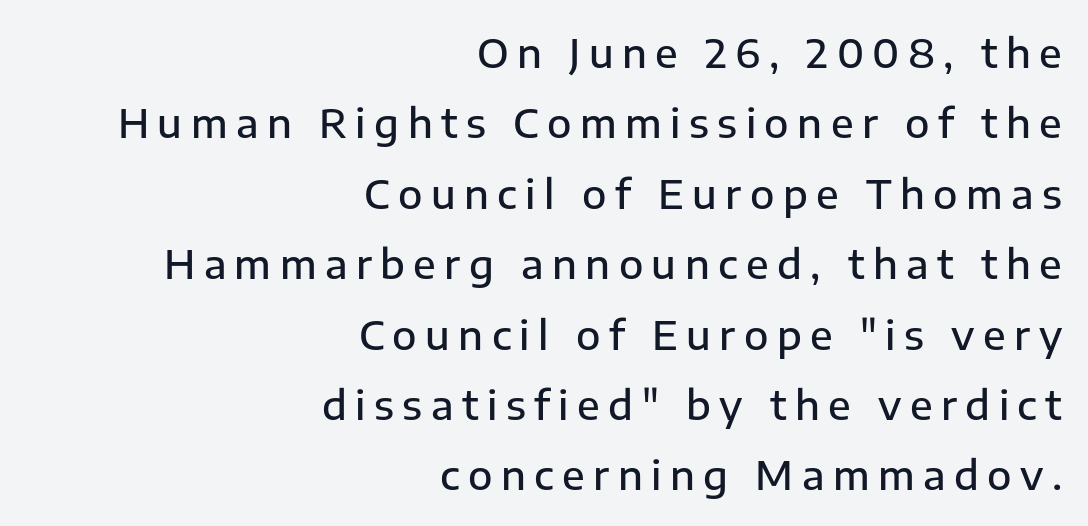
Characters follow at a spacing far wider than the type designer built in. Do the letters lean? They stand straight. Character widths vary here, with narrow letters taking less room than wide ones. Descenders are the only things crossing below the line.
